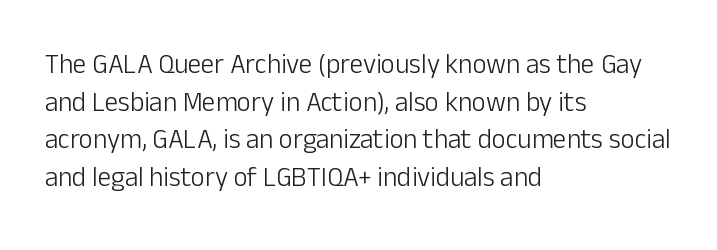
Q: Is the text bold? A: No.
Q: Is the text italic (slanted)? A: No, it is upright.
Q: Is the text underlined? A: No.
Q: How is the paragraph aligned? A: Left-aligned.
Q: Is the spacing between letters normal or unusually wide? A: Normal.
Q: Is the spacing between lines tight, normal or loose? A: Normal.
